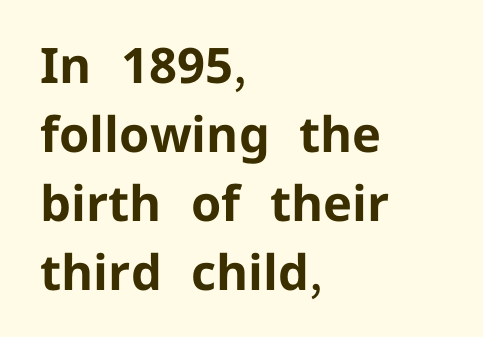
Q: Is the text bold? A: Yes.
Q: Is the text italic (slanted)? A: No, it is upright.
Q: Is the typeface a serif or a sans-serif typeface? A: Sans-serif.
Q: Is the text underlined? A: No.
Q: How is the paragraph aligned? A: Left-aligned.
Q: Is the spacing between letters normal or unusually wide? A: Normal.
Q: Is the spacing between lines tight, normal or loose? A: Normal.
Q: Width (condensed, normal, or wide)? A: Normal.
Q: Stroke contrast? A: Low.
Q: x-height? A: Medium.
Q: Monospaced? A: No.
